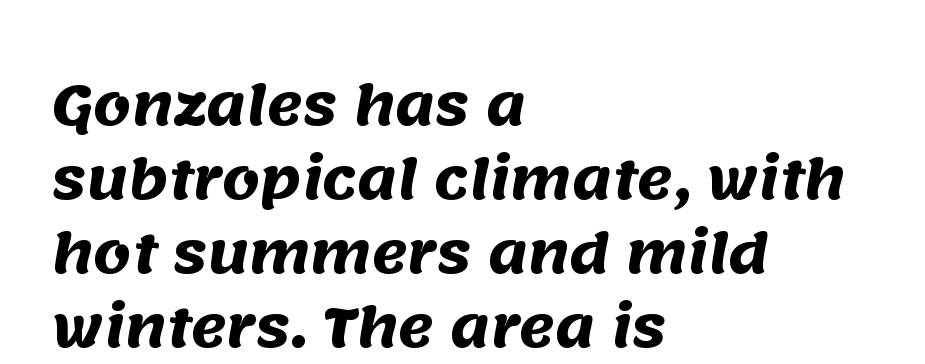
The image shows 54 px heavy sans-serif type; set left-aligned, normal line spacing (1.37x), normal letter spacing, not underlined; medium stroke contrast and a large x-height.
